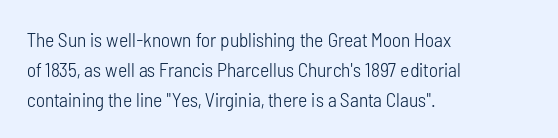
The image shows 20 px text type, upright; set left-aligned, normal line spacing (1.49x), normal letter spacing, not underlined.
